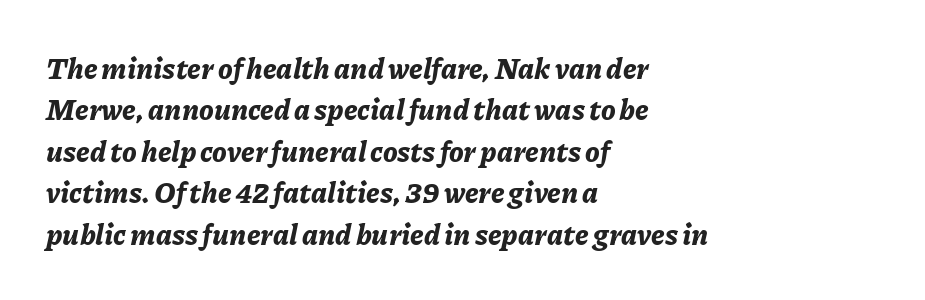
{"italic": "yes", "lean": "right", "slant_degrees": 11, "bold": "yes", "weight": "bold", "width": "normal", "stroke_contrast": "low", "x_height": "medium", "monospaced": "no", "underline": "no", "align": "left", "line_spacing": "normal", "line_spacing_ratio": 1.43, "letter_spacing": "normal", "letter_spacing_em": 0.0, "glyph_px": 29}
